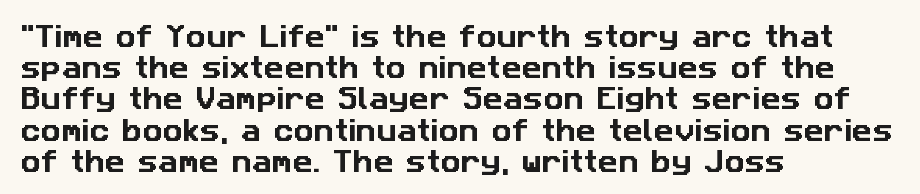
Q: Is the text underlined? A: No.
Q: How is the paragraph aligned? A: Left-aligned.
Q: Is the spacing between letters normal or unusually wide? A: Normal.
Q: Is the spacing between lines tight, normal or loose? A: Normal.
